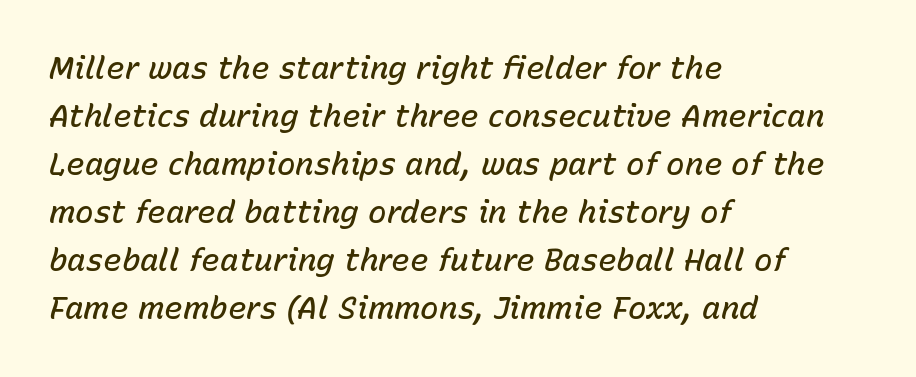
{"italic": "yes", "lean": "right", "slant_degrees": 15, "bold": "semi", "weight": "semibold", "width": "normal", "stroke_contrast": "low", "x_height": "medium", "monospaced": "no", "underline": "no", "align": "left", "line_spacing": "normal", "line_spacing_ratio": 1.55, "letter_spacing": "normal", "letter_spacing_em": 0.0, "glyph_px": 31}
